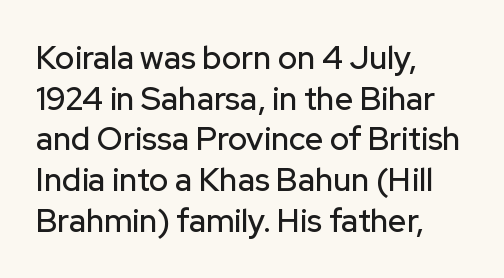
{"serif": "no", "italic": "no", "width": "normal", "stroke_contrast": "low", "x_height": "medium", "monospaced": "no", "underline": "no", "align": "left", "line_spacing": "normal", "line_spacing_ratio": 1.27, "letter_spacing": "normal", "letter_spacing_em": 0.0, "glyph_px": 32}
